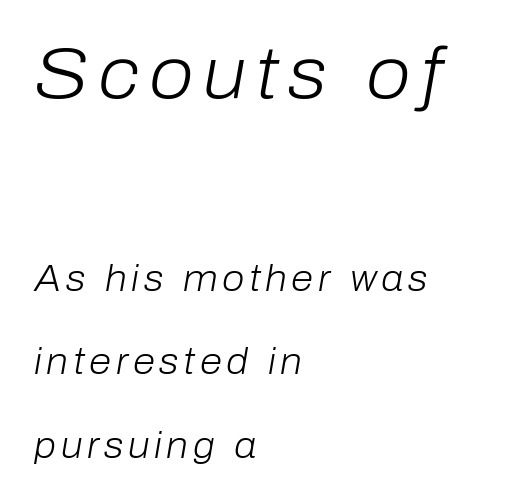
Q: Is the text bold? A: No.
Q: Is the text italic (slanted)? A: Yes, it leans right by about 10 degrees.
Q: Is the text underlined? A: No.
Q: How is the paragraph aligned? A: Left-aligned.
Q: Is the spacing between lines tight, normal or loose? A: Loose.
Q: Which block of text is set in a larger size, the first (top) or the second (bottom)? A: The first (top) one.
Q: Width (condensed, normal, or wide)? A: Normal.
Q: Stroke contrast? A: Low.
Q: x-height? A: Medium.
Q: Monospaced? A: No.
